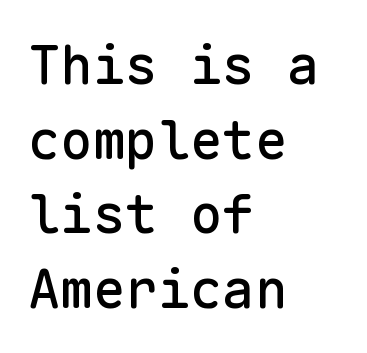
{"serif": "no", "italic": "no", "width": "normal", "stroke_contrast": "low", "x_height": "medium", "monospaced": "yes", "underline": "no", "align": "left", "line_spacing": "normal", "line_spacing_ratio": 1.38, "letter_spacing": "normal", "letter_spacing_em": 0.0, "glyph_px": 54}
